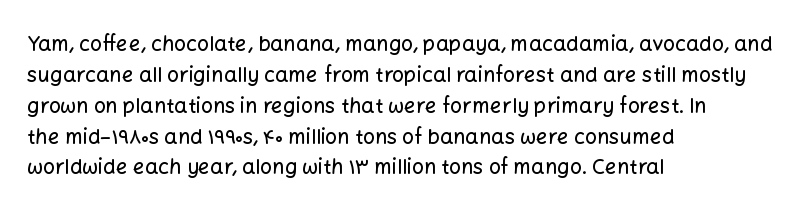
{"italic": "no", "underline": "no", "align": "left", "line_spacing": "normal", "line_spacing_ratio": 1.47, "letter_spacing": "normal", "letter_spacing_em": 0.0, "glyph_px": 21}
